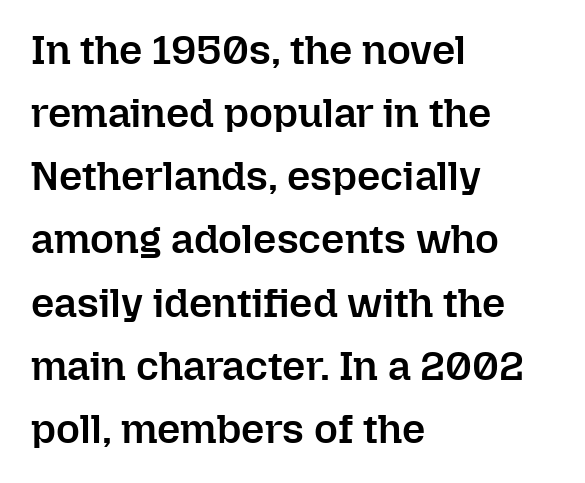
The string is rendered with underlining switched off. The passage shown is typed in a proportional face where columns would drift. Does extra space separate the letters? No, they use regular spacing. Posture: straight, roman, zero tilt. The setting favours the left margin, as ordinary paragraphs usually do.
